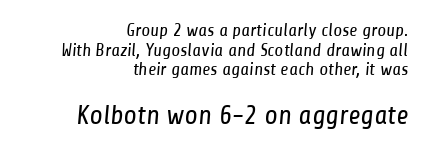
The image shows 27 px text type; set right-aligned, tight line spacing (1.09x), normal letter spacing, not underlined; the second (bottom) block is 1.5x larger.
